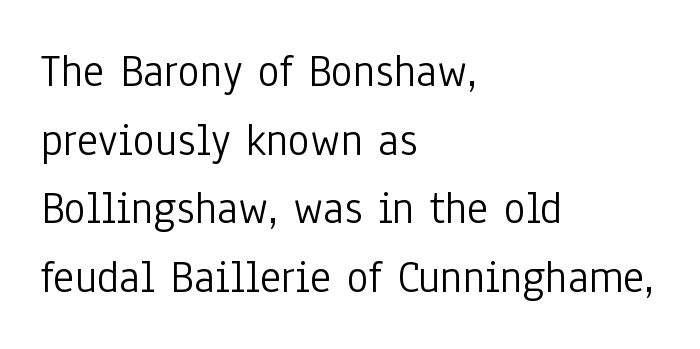
Q: Is the text bold? A: No.
Q: Is the text italic (slanted)? A: No, it is upright.
Q: Is the typeface a serif or a sans-serif typeface? A: Sans-serif.
Q: Is the text underlined? A: No.
Q: How is the paragraph aligned? A: Left-aligned.
Q: Is the spacing between letters normal or unusually wide? A: Normal.
Q: Is the spacing between lines tight, normal or loose? A: Normal.
Q: Width (condensed, normal, or wide)? A: Condensed.
Q: Stroke contrast? A: Low.
Q: x-height? A: Medium.
Q: Monospaced? A: No.
